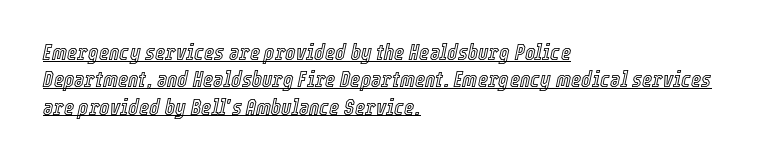
The lettering is marked with a stroke running underneath it. Compared with ordinary roman type, these characters are visibly tilted. You could call the tracking neutral — neither tight nor loose. This rendering uses left alignment, leaving the right contour irregular.
